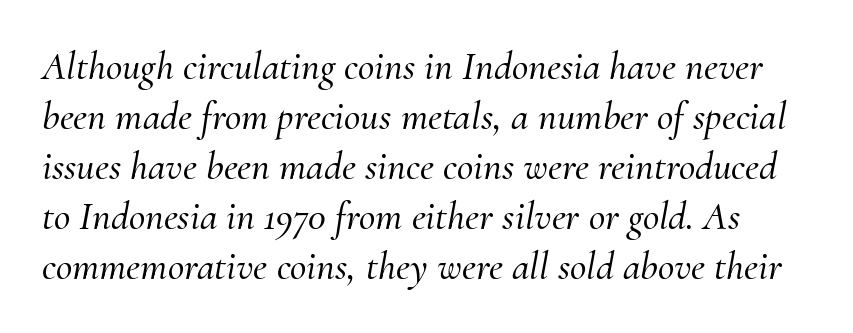
{"serif": "yes", "italic": "yes", "lean": "right", "slant_degrees": 10, "width": "normal", "stroke_contrast": "medium", "x_height": "small", "monospaced": "no", "underline": "no", "line_spacing": "normal", "line_spacing_ratio": 1.25, "letter_spacing": "normal", "letter_spacing_em": 0.0, "glyph_px": 40}
